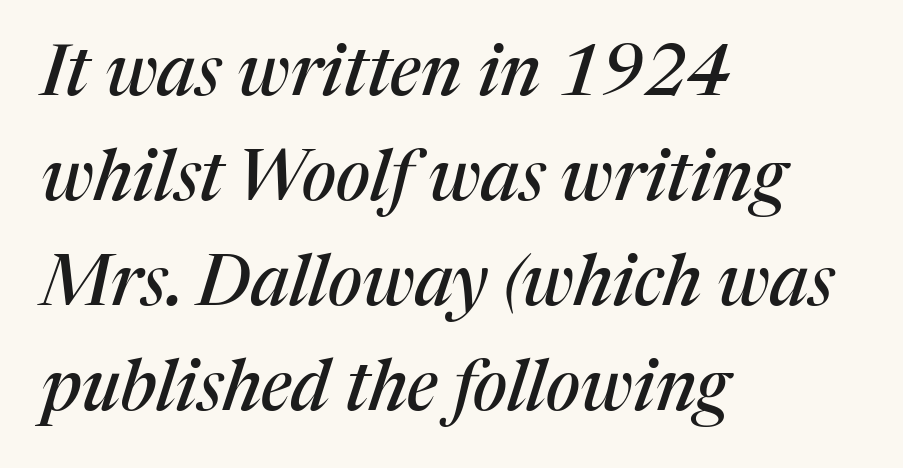
Vertically, the passage feels balanced, rows spaced as you'd expect. Tracking value appears to be zero — textbook default spacing. If you drew a line through each stem, it would be angled. Typographically, this falls in the serif category. The area under the type is left untouched. Varying glyph widths throughout — classic text-font behaviour.
